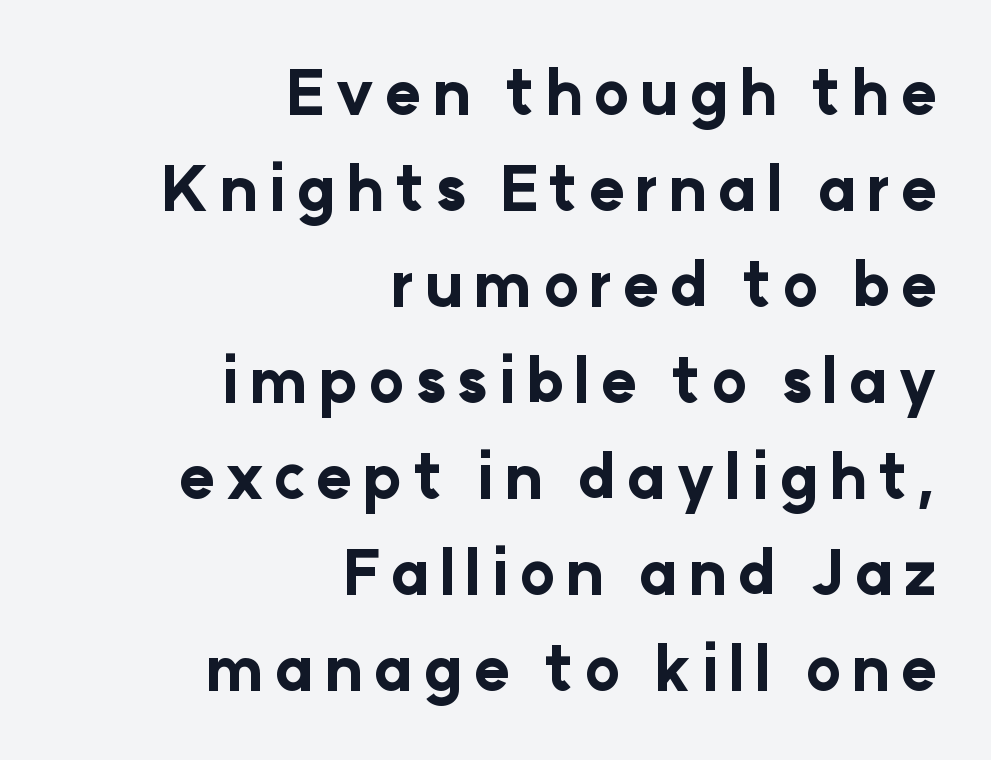
The rendering shows plain stroke endings on the letterforms — a sans-serif design. Leftover space on each line is placed entirely before the opening word. The glyphs are unaccompanied by any horizontal stroke below them. Unlike italic type, these characters show no tilt at all. You could not count columns in this text — the font is proportionally spaced.
